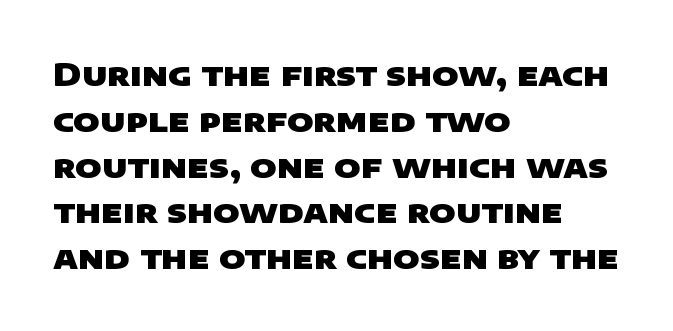
The rag falls on the right side of this text block. This sample keeps an unexceptional amount of space between lines. Glance below the letters and you will spot only blank space. Its strokes are broad and dark, the hallmark of bold type. The rendering keeps characters at their native spacing.
